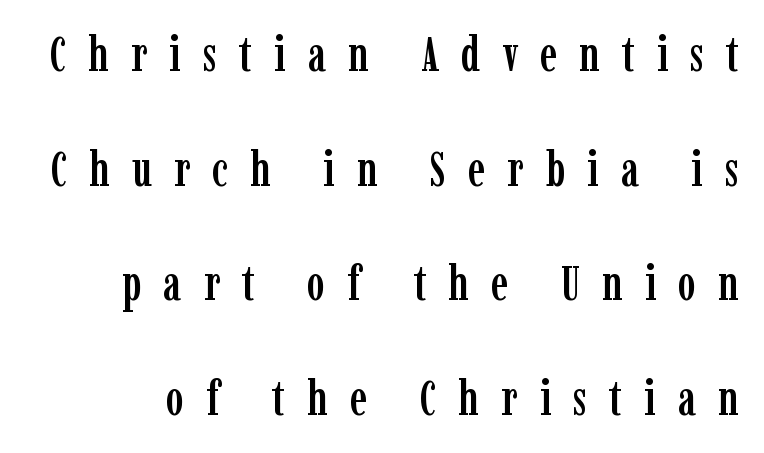
{"serif": "yes", "italic": "no", "width": "condensed", "stroke_contrast": "low", "x_height": "medium", "monospaced": "no", "underline": "no", "line_spacing": "loose", "line_spacing_ratio": 2.39, "letter_spacing": "wide", "letter_spacing_em": 0.46, "glyph_px": 48}
